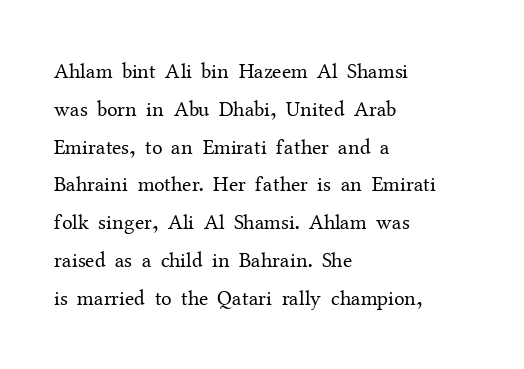
Words appear dense and cohesive because spacing is normal. This rendering features lettering with no underline. Think standard paragraph weight, or any step lighter than that. The paragraph shown leans on its left margin.
